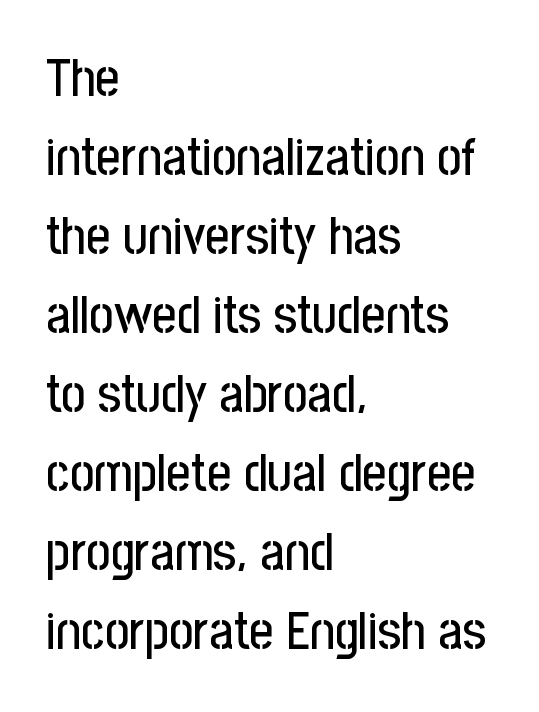
Q: Is the text italic (slanted)? A: No, it is upright.
Q: Is the typeface a serif or a sans-serif typeface? A: Sans-serif.
Q: Is the text underlined? A: No.
Q: How is the paragraph aligned? A: Left-aligned.
Q: Is the spacing between letters normal or unusually wide? A: Normal.
Q: Is the spacing between lines tight, normal or loose? A: Normal.
Q: Width (condensed, normal, or wide)? A: Condensed.
Q: Stroke contrast? A: Low.
Q: x-height? A: Medium.
Q: Monospaced? A: No.
